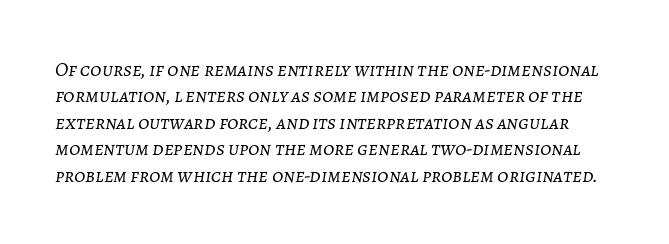
Q: Is the text bold? A: No.
Q: Is the text italic (slanted)? A: Yes, it leans right by about 7 degrees.
Q: Is the text underlined? A: No.
Q: Is the spacing between letters normal or unusually wide? A: Normal.
Q: Is the spacing between lines tight, normal or loose? A: Normal.
